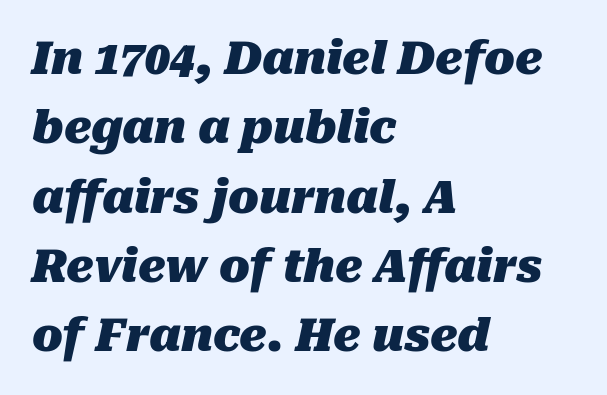
Q: Is the text bold? A: Yes.
Q: Is the text italic (slanted)? A: Yes, it leans right by about 10 degrees.
Q: Is the text underlined? A: No.
Q: How is the paragraph aligned? A: Left-aligned.
Q: Is the spacing between letters normal or unusually wide? A: Normal.
Q: Is the spacing between lines tight, normal or loose? A: Normal.
Q: Width (condensed, normal, or wide)? A: Normal.
Q: Stroke contrast? A: Medium.
Q: x-height? A: Medium.
Q: Monospaced? A: No.
